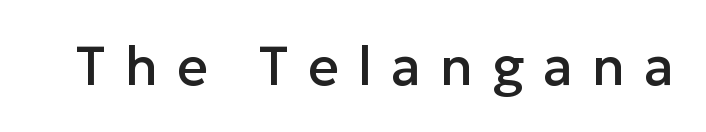
The image shows 54 px sans-serif type, upright; set unusually wide letter spacing (+0.35 em), not underlined; low stroke contrast and a medium x-height.
